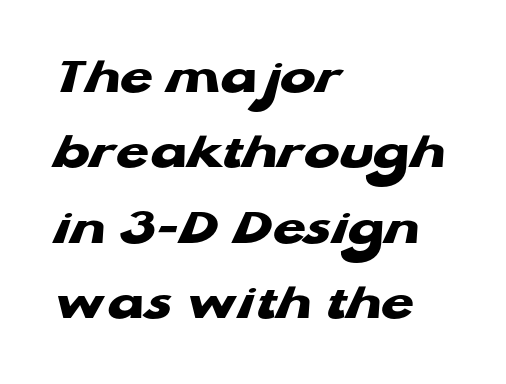
{"serif": "no", "bold": "yes", "weight": "heavy", "width": "wide", "stroke_contrast": "low", "x_height": "medium", "monospaced": "no", "underline": "no", "align": "left", "line_spacing": "normal", "line_spacing_ratio": 1.42, "letter_spacing": "normal", "letter_spacing_em": 0.0, "glyph_px": 53}
